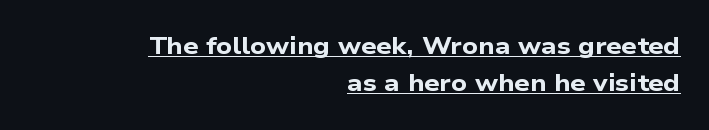
Q: Is the text bold? A: Yes.
Q: Is the text underlined? A: Yes.
Q: How is the paragraph aligned? A: Right-aligned.
Q: Is the spacing between letters normal or unusually wide? A: Normal.
Q: Is the spacing between lines tight, normal or loose? A: Normal.
